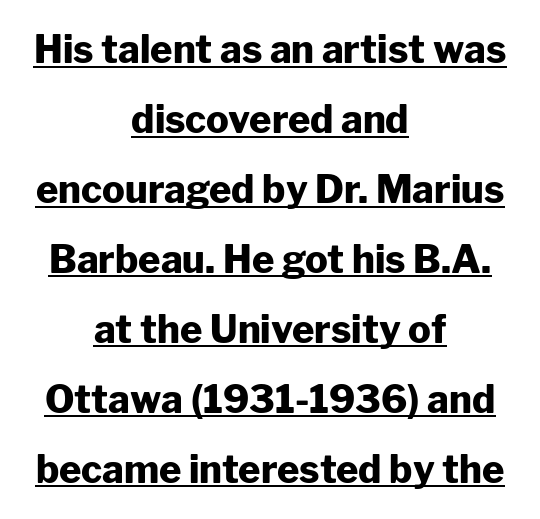
The image shows 38 px heavy sans-serif type, upright; set centered, line spacing 1.84x, normal letter spacing, underlined; low stroke contrast and a medium x-height.
